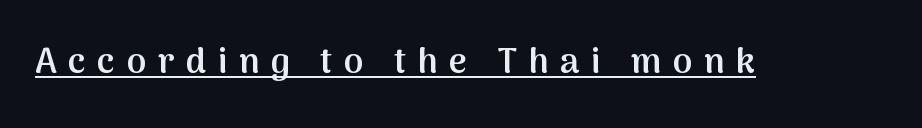
The image shows 35 px semibold sans-serif type, upright; set unusually wide letter spacing (+0.33 em), underlined; medium stroke contrast and a medium x-height.
